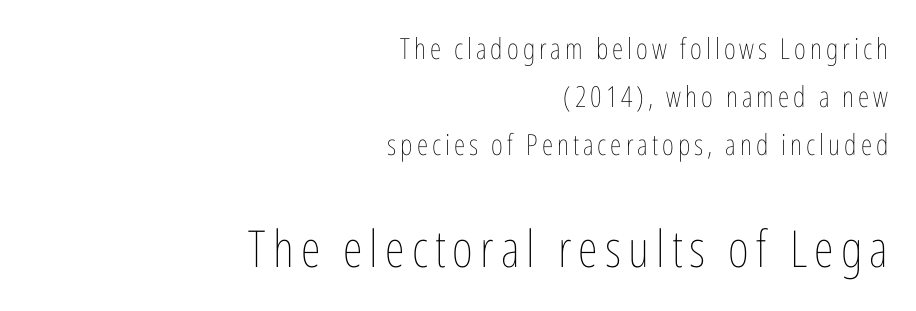
The image shows 51 px thin, condensed type, upright; set right-aligned, normal line spacing (1.65x), not underlined; the second (bottom) block is 1.76x larger; low stroke contrast and a medium x-height.
